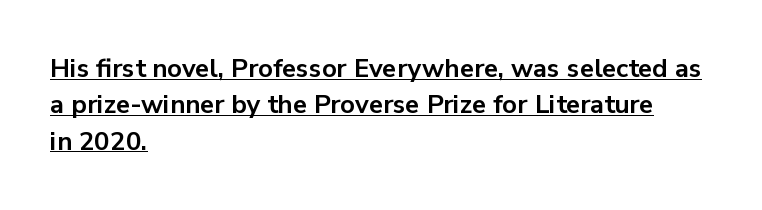
Q: Is the text bold? A: Yes.
Q: Is the text italic (slanted)? A: No, it is upright.
Q: Is the text underlined? A: Yes.
Q: How is the paragraph aligned? A: Left-aligned.
Q: Is the spacing between letters normal or unusually wide? A: Normal.
Q: Is the spacing between lines tight, normal or loose? A: Normal.
